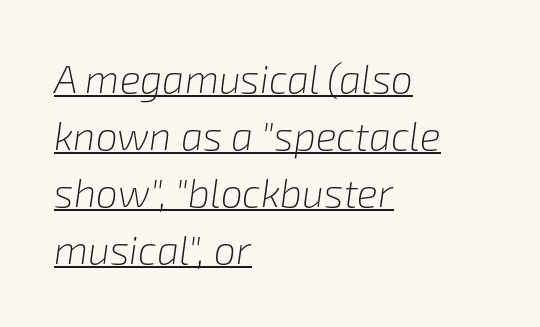
The image shows 39 px light type, italic (leaning right); set left-aligned, normal line spacing (1.46x), normal letter spacing, underlined; low stroke contrast and a medium x-height.
